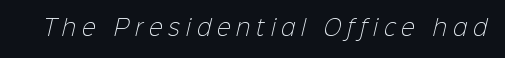
{"bold": "no", "underline": "no", "letter_spacing": "wide", "letter_spacing_em": 0.28, "glyph_px": 21}
